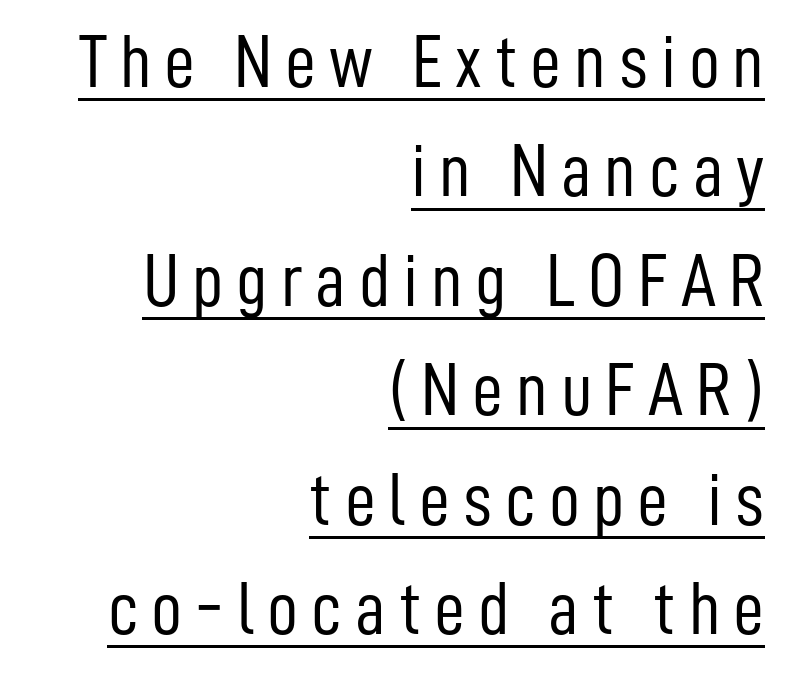
The image shows 76 px light, condensed sans-serif type, upright; set right-aligned, normal line spacing (1.44x), underlined; low stroke contrast and a medium x-height.
